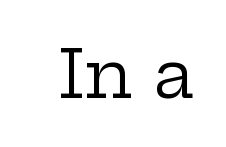
Q: Is the text bold? A: No.
Q: Is the text italic (slanted)? A: No, it is upright.
Q: Is the typeface a serif or a sans-serif typeface? A: Serif.
Q: Is the text underlined? A: No.
Q: Is the spacing between letters normal or unusually wide? A: Normal.
Q: Width (condensed, normal, or wide)? A: Wide.
Q: Stroke contrast? A: Low.
Q: x-height? A: Medium.
Q: Monospaced? A: No.
